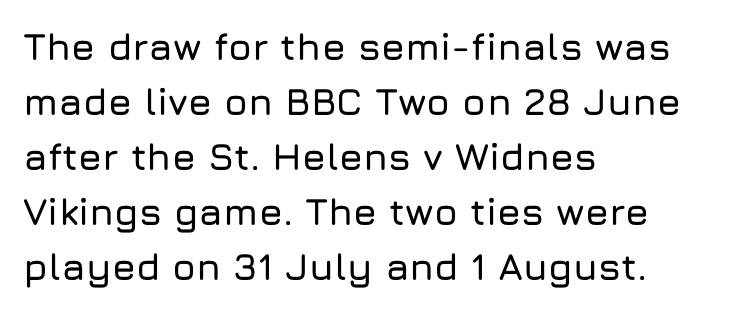
Compared with a centered layout, this one pins lines to the left instead. The lines sit at an ordinary, default distance from one another. In terms of posture, this sample is upright. Descenders hang freely into open space. The text was rendered using a sans face with plain stroke endings. This sample has the flowing, uneven cadence of proportional lettering.
